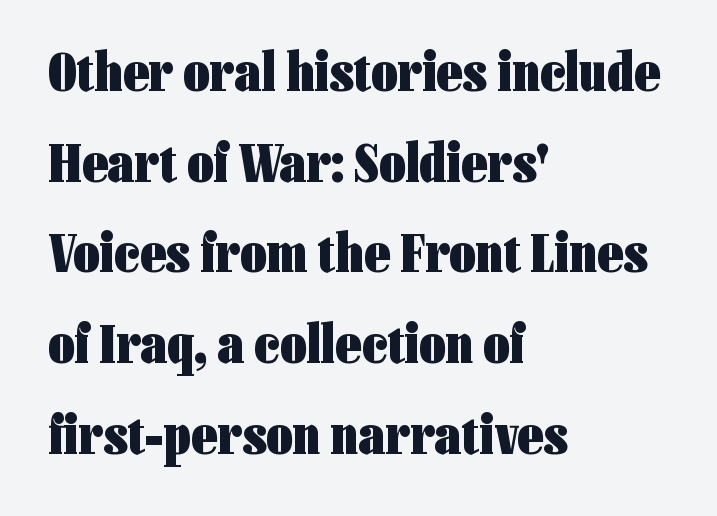
Q: Is the text bold? A: Yes.
Q: Is the text italic (slanted)? A: No, it is upright.
Q: Is the typeface a serif or a sans-serif typeface? A: Sans-serif.
Q: Is the text underlined? A: No.
Q: How is the paragraph aligned? A: Left-aligned.
Q: Is the spacing between letters normal or unusually wide? A: Normal.
Q: Is the spacing between lines tight, normal or loose? A: Normal.
Q: Width (condensed, normal, or wide)? A: Condensed.
Q: Stroke contrast? A: Low.
Q: x-height? A: Medium.
Q: Monospaced? A: No.
